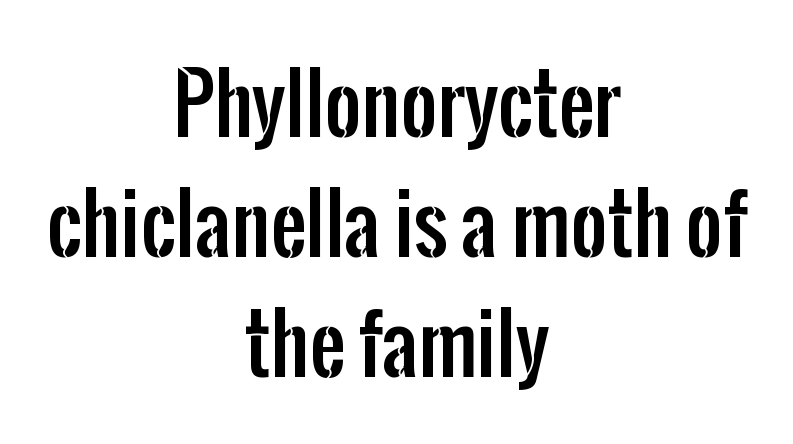
The image shows 80 px condensed sans-serif type, upright; set centered, normal line spacing (1.5x), normal letter spacing, not underlined; low stroke contrast and a medium x-height.
